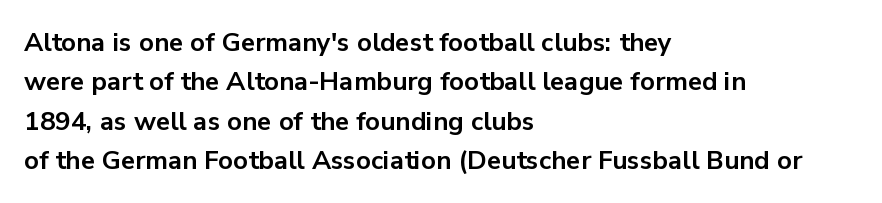
Q: Is the text bold? A: Yes.
Q: Is the text italic (slanted)? A: No, it is upright.
Q: Is the text underlined? A: No.
Q: How is the paragraph aligned? A: Left-aligned.
Q: Is the spacing between letters normal or unusually wide? A: Normal.
Q: Is the spacing between lines tight, normal or loose? A: Normal.
